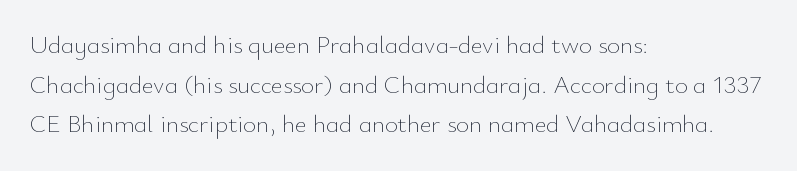
{"italic": "no", "bold": "no", "underline": "no", "align": "left", "line_spacing": "normal", "line_spacing_ratio": 1.59, "letter_spacing": "normal", "letter_spacing_em": 0.0, "glyph_px": 25}
